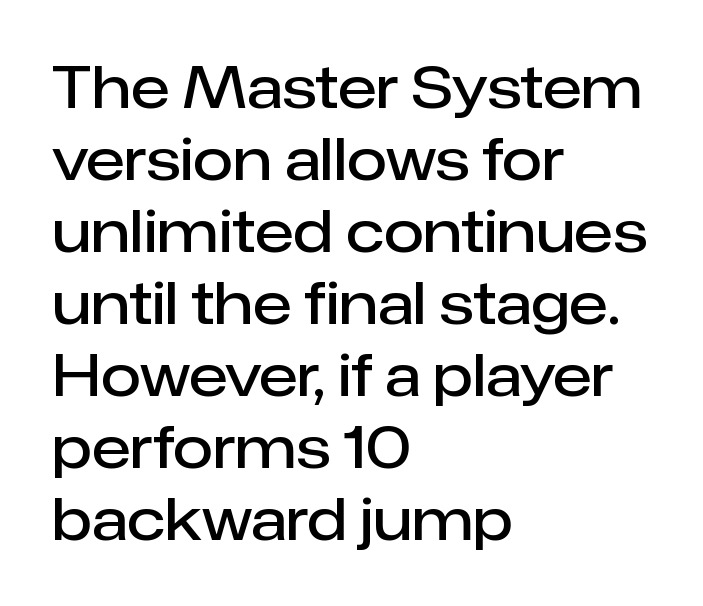
A clean baseline with only descenders dipping below it. No extra tracking has been applied to these lines. Think of a printed novel: that variable character pitch is what you see here. The rendering uses a semibold face; strokes are thickened but not to full bold. Regarding serifs, this sample does without them.
